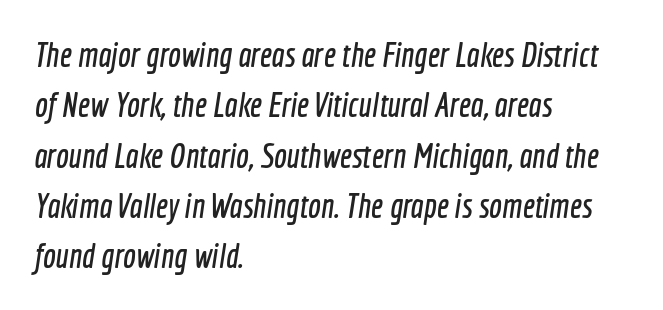
The image shows 34 px condensed sans-serif type; set left-aligned, normal line spacing (1.48x), normal letter spacing, not underlined; a medium x-height.
